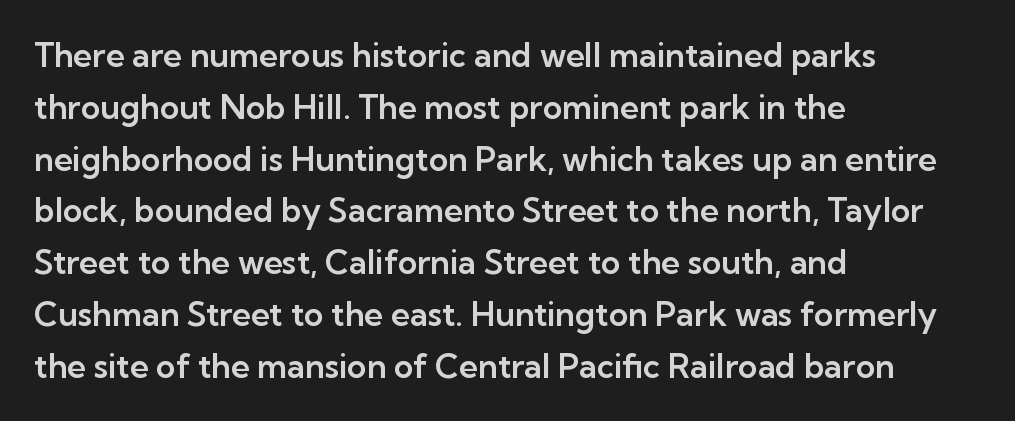
The foot of each line stays bare and open. The type sits square on the baseline with zero lean. The lines are quadded left. The rendering keeps characters at their native spacing. Regarding serifs, this sample does without them.
